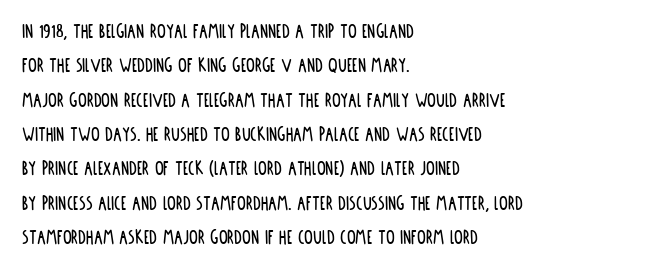
Q: Is the text italic (slanted)? A: No, it is upright.
Q: Is the text underlined? A: No.
Q: How is the paragraph aligned? A: Left-aligned.
Q: Is the spacing between letters normal or unusually wide? A: Normal.
Q: Is the spacing between lines tight, normal or loose? A: Normal.
